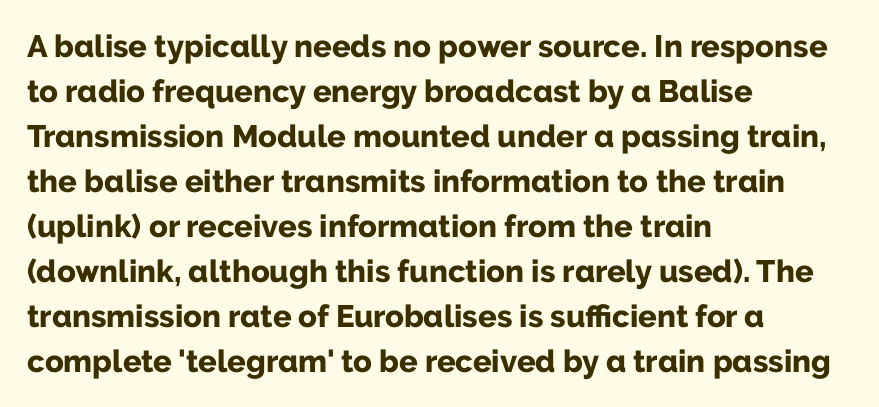
Plain, unruled lines of type. Honestly, the row spacing looks completely unremarkable. Heavy, bold letterforms. No italicization has been applied; the sample stays upright. The face used here is proportionally spaced, like ordinary book or web type. The gaps between neighbouring characters are ordinary and unremarkable.
